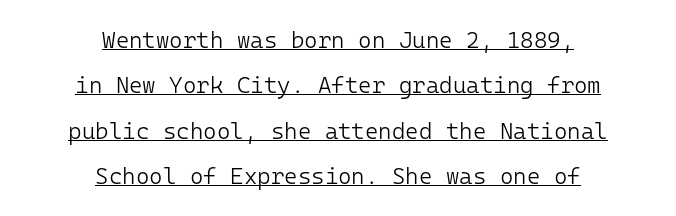
Q: Is the text bold? A: No.
Q: Is the text italic (slanted)? A: No, it is upright.
Q: Is the text underlined? A: Yes.
Q: How is the paragraph aligned? A: Centered.
Q: Is the spacing between letters normal or unusually wide? A: Normal.
Q: Is the spacing between lines tight, normal or loose? A: Loose.
